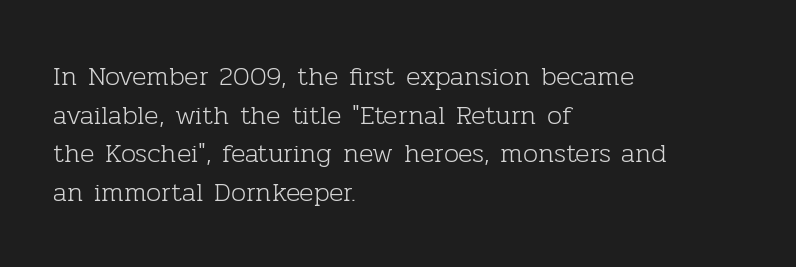
Q: Is the text bold? A: No.
Q: Is the text italic (slanted)? A: No, it is upright.
Q: Is the text underlined? A: No.
Q: How is the paragraph aligned? A: Left-aligned.
Q: Is the spacing between letters normal or unusually wide? A: Normal.
Q: Is the spacing between lines tight, normal or loose? A: Normal.
